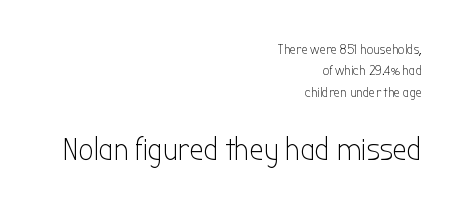
Q: Is the text bold? A: No.
Q: Is the text italic (slanted)? A: No, it is upright.
Q: Is the typeface a serif or a sans-serif typeface? A: Sans-serif.
Q: Is the text underlined? A: No.
Q: How is the paragraph aligned? A: Right-aligned.
Q: Is the spacing between letters normal or unusually wide? A: Normal.
Q: Is the spacing between lines tight, normal or loose? A: Normal.
Q: Which block of text is set in a larger size, the first (top) or the second (bottom)? A: The second (bottom) one.
Q: Width (condensed, normal, or wide)? A: Condensed.
Q: Stroke contrast? A: Low.
Q: x-height? A: Medium.
Q: Monospaced? A: No.
